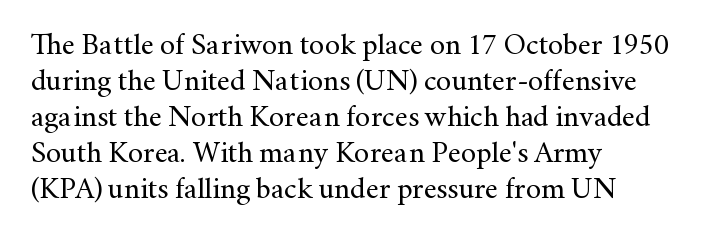
{"serif": "yes", "italic": "no", "bold": "no", "weight": "regular", "width": "normal", "stroke_contrast": "medium", "x_height": "small", "monospaced": "no", "underline": "no", "align": "left", "line_spacing_ratio": 1.2, "letter_spacing": "normal", "letter_spacing_em": 0.0, "glyph_px": 30}
